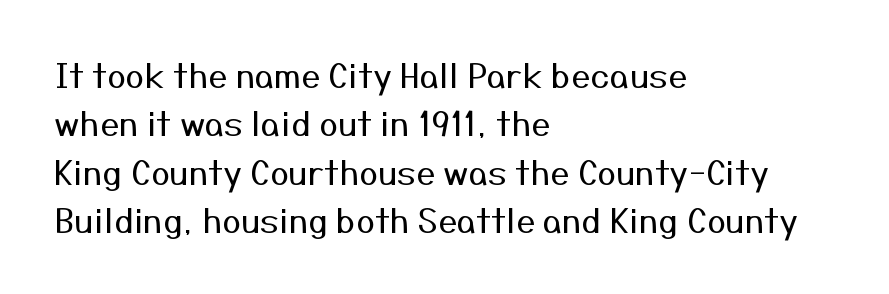
Q: Is the text bold? A: No.
Q: Is the text italic (slanted)? A: No, it is upright.
Q: Is the typeface a serif or a sans-serif typeface? A: Sans-serif.
Q: Is the text underlined? A: No.
Q: How is the paragraph aligned? A: Left-aligned.
Q: Is the spacing between letters normal or unusually wide? A: Normal.
Q: Is the spacing between lines tight, normal or loose? A: Normal.
Q: Width (condensed, normal, or wide)? A: Normal.
Q: Stroke contrast? A: Medium.
Q: x-height? A: Medium.
Q: Monospaced? A: No.
